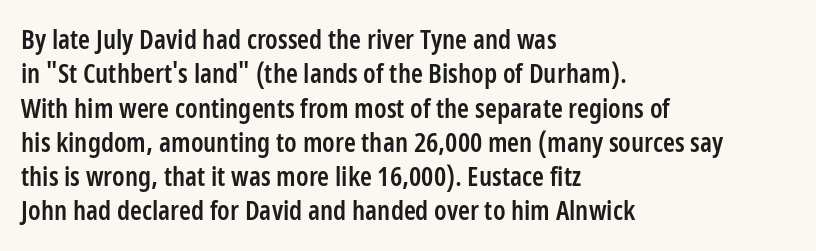
Left-aligned paragraph, ragged on the right. Nope, not italic — everything's standing straight. Strokes here are thickened, but only to semibold level. The leading is moderate, giving the passage an even texture.
